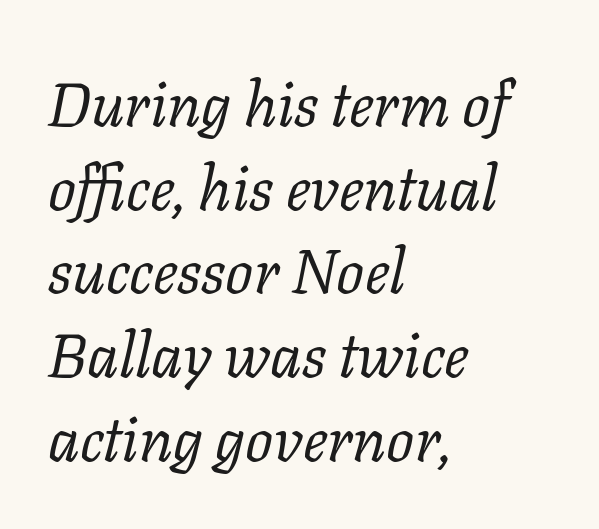
The lines are quadded left. Each letter's strokes conclude with small projecting serifs. This sample uses an oblique cut, with every glyph tilted off the vertical. Check under the words: just untouched page. The face used here is proportionally spaced, like ordinary book or web type. Line spacing here is normal.
